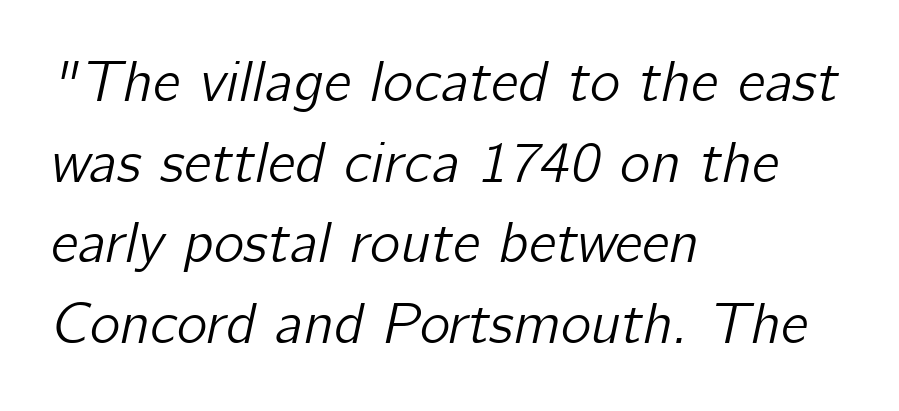
{"italic": "yes", "lean": "right", "slant_degrees": 12, "width": "normal", "stroke_contrast": "low", "x_height": "medium", "monospaced": "no", "underline": "no", "align": "left", "line_spacing": "normal", "line_spacing_ratio": 1.39, "letter_spacing": "normal", "letter_spacing_em": 0.0, "glyph_px": 58}
